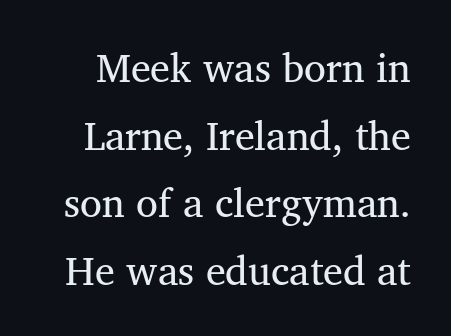
Look at the bottom of the vertical strokes: they flare into serifs here. The rendering uses a moderate line-height, typical for paragraphs. Summary of weight: not heavy and not bold. The line texture is even and compact thanks to regular tracking. This sample has the flowing, uneven cadence of proportional lettering.
